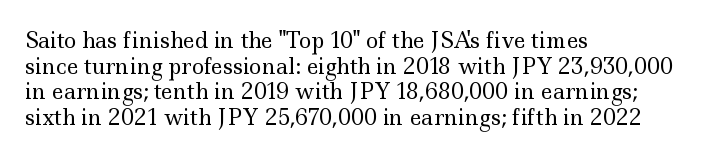
Q: Is the text bold? A: No.
Q: Is the text italic (slanted)? A: No, it is upright.
Q: Is the text underlined? A: No.
Q: How is the paragraph aligned? A: Left-aligned.
Q: Is the spacing between letters normal or unusually wide? A: Normal.
